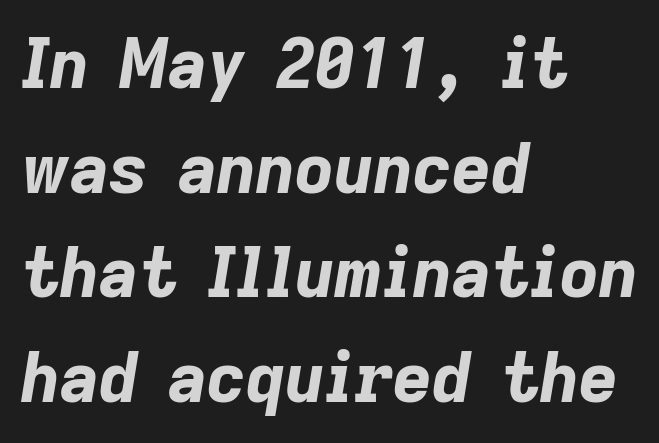
Q: Is the text bold? A: Yes.
Q: Is the text italic (slanted)? A: Yes, it leans right by about 9 degrees.
Q: Is the text underlined? A: No.
Q: How is the paragraph aligned? A: Left-aligned.
Q: Is the spacing between letters normal or unusually wide? A: Normal.
Q: Is the spacing between lines tight, normal or loose? A: Normal.
Q: Width (condensed, normal, or wide)? A: Normal.
Q: Stroke contrast? A: Low.
Q: x-height? A: Medium.
Q: Monospaced? A: No.
